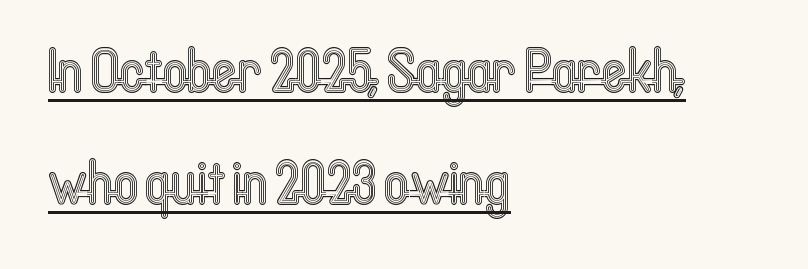
The image shows 60 px condensed type, upright; set left-aligned, line spacing 1.87x, normal letter spacing, underlined; a medium x-height.
